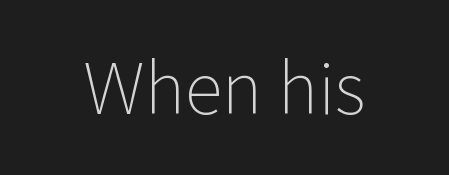
Tracking value appears to be zero — textbook default spacing. In terms of posture, this sample is upright. You can tell from the bare stems that sans-serif type was used. The space beneath each line is pristine and unruled.
